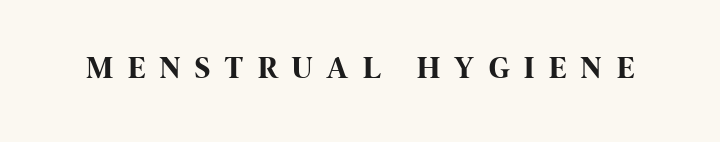
{"serif": "no", "italic": "no", "bold": "yes", "weight": "bold", "width": "condensed", "stroke_contrast": "high", "x_height": "large", "monospaced": "no", "underline": "no", "letter_spacing": "wide", "letter_spacing_em": 0.49, "glyph_px": 31}
